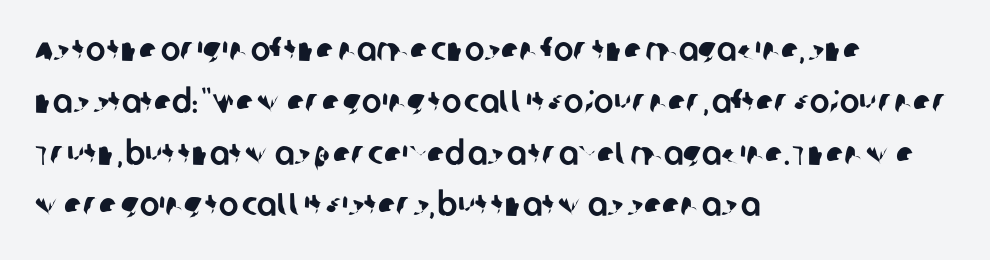
{"serif": "no", "width": "normal", "stroke_contrast": "low", "x_height": "large", "monospaced": "no", "underline": "no", "align": "left", "line_spacing": "normal", "line_spacing_ratio": 1.57, "letter_spacing": "normal", "letter_spacing_em": 0.0, "glyph_px": 33}
